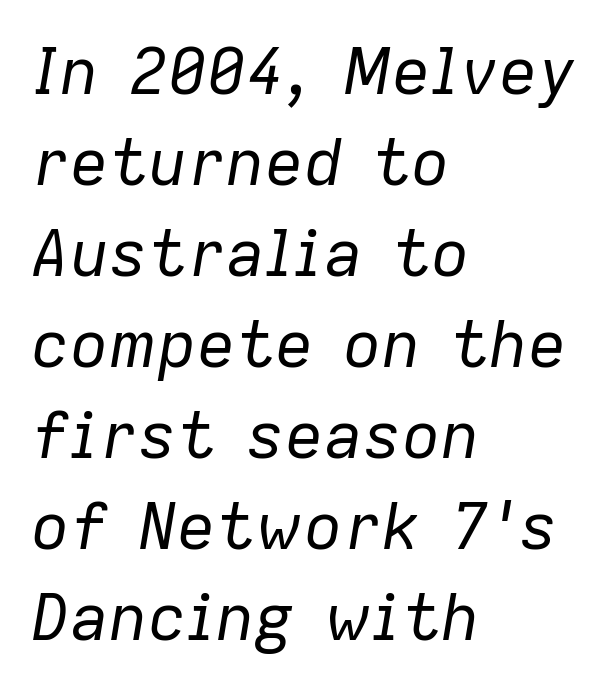
The font's italic variant was chosen for this text. Proportional: the letters do not fall into vertical columns. In terms of leading, this rendering sits right in the middle. Alignment: flush left.
